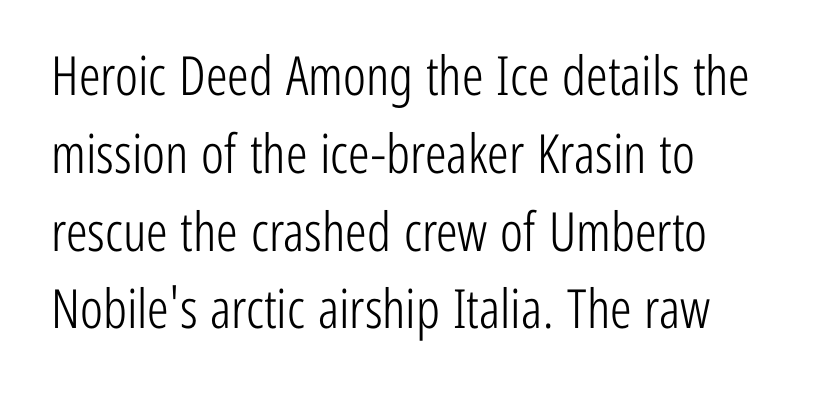
The image shows 54 px light, condensed sans-serif type, upright; set left-aligned, normal line spacing (1.44x), normal letter spacing, not underlined; low stroke contrast and a medium x-height.
